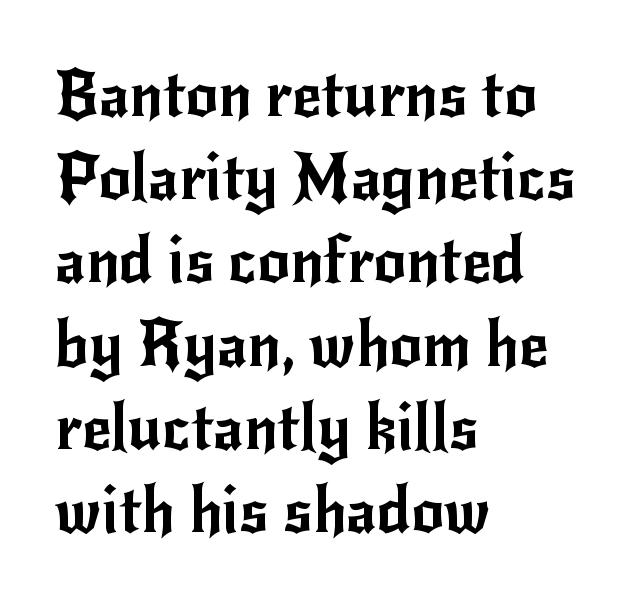
Q: Is the text italic (slanted)? A: No, it is upright.
Q: Is the typeface a serif or a sans-serif typeface? A: Sans-serif.
Q: Is the text underlined? A: No.
Q: How is the paragraph aligned? A: Left-aligned.
Q: Is the spacing between letters normal or unusually wide? A: Normal.
Q: Is the spacing between lines tight, normal or loose? A: Normal.
Q: Width (condensed, normal, or wide)? A: Normal.
Q: Stroke contrast? A: Low.
Q: x-height? A: Small.
Q: Monospaced? A: No.
